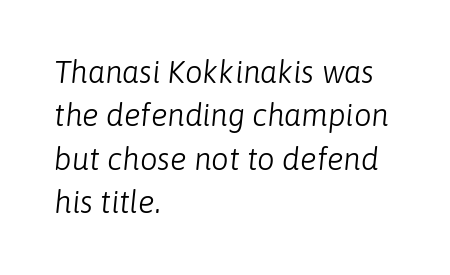
{"italic": "yes", "lean": "right", "slant_degrees": 6, "bold": "no", "weight": "light", "width": "normal", "stroke_contrast": "low", "x_height": "medium", "monospaced": "no", "underline": "no", "align": "left", "line_spacing": "normal", "line_spacing_ratio": 1.4, "letter_spacing": "normal", "letter_spacing_em": 0.0, "glyph_px": 31}
